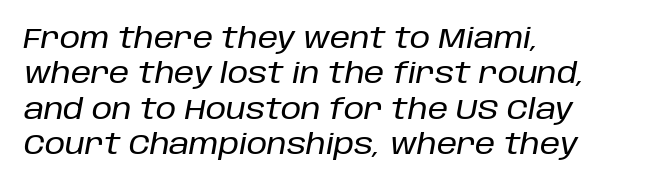
Q: Is the text italic (slanted)? A: Yes, it leans right by about 10 degrees.
Q: Is the text underlined? A: No.
Q: How is the paragraph aligned? A: Left-aligned.
Q: Is the spacing between letters normal or unusually wide? A: Normal.
Q: Width (condensed, normal, or wide)? A: Normal.
Q: Stroke contrast? A: Low.
Q: x-height? A: Large.
Q: Monospaced? A: No.
